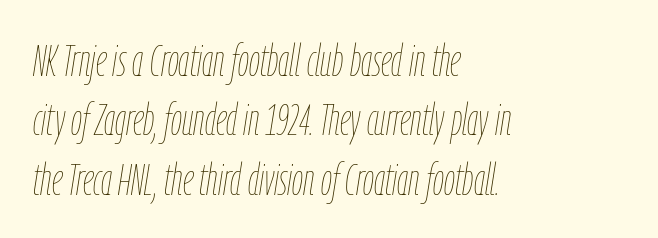
Nothing unusual about the tracking: characters are spaced as the font intends. Notice how the passage keeps a crisp vertical edge on the left only. The baseline area is clear. Weight: in the light-to-regular range. Looks like regular typesetting: each glyph gets only the width it needs.
